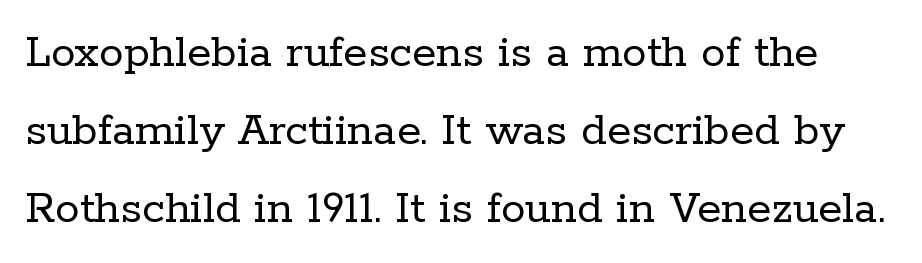
{"serif": "yes", "italic": "no", "bold": "no", "weight": "regular", "width": "normal", "stroke_contrast": "low", "x_height": "medium", "monospaced": "no", "underline": "no", "line_spacing": "normal", "line_spacing_ratio": 1.59, "letter_spacing": "normal", "letter_spacing_em": 0.0, "glyph_px": 49}
